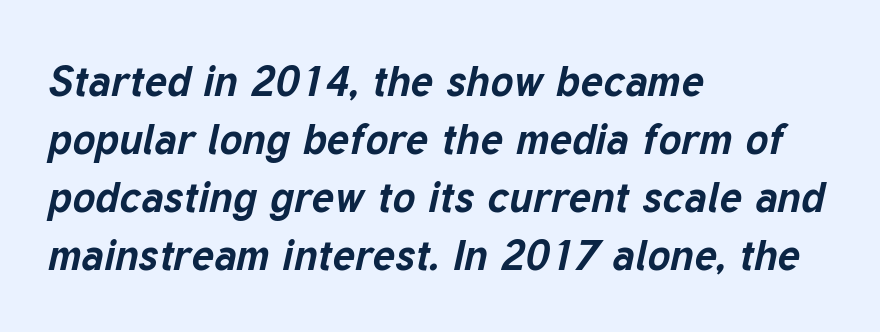
This rendering features lettering with no underline. Vertical spacing — default. The font's italic variant was chosen for this text. Honestly, the letter spacing is just normal — you wouldn't notice it. A typesetter would call this proportional, since set widths differ per character. Thick stems and heavy bowls — unmistakably bold.
